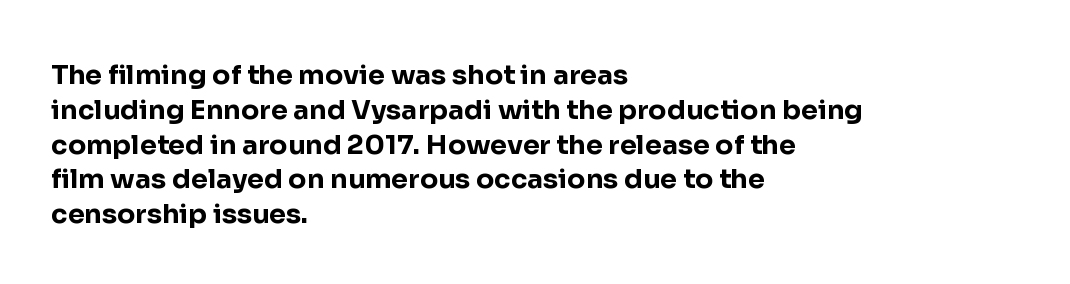
The image shows 27 px bold type, upright; set left-aligned, normal line spacing (1.29x), normal letter spacing, not underlined.
